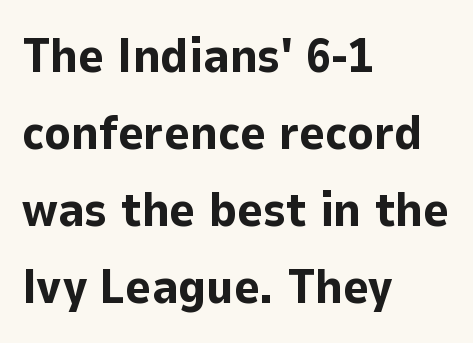
{"serif": "no", "italic": "no", "bold": "yes", "weight": "bold", "width": "normal", "stroke_contrast": "low", "x_height": "medium", "monospaced": "no", "underline": "no", "align": "left", "line_spacing": "normal", "line_spacing_ratio": 1.57, "letter_spacing": "normal", "letter_spacing_em": 0.0, "glyph_px": 49}
